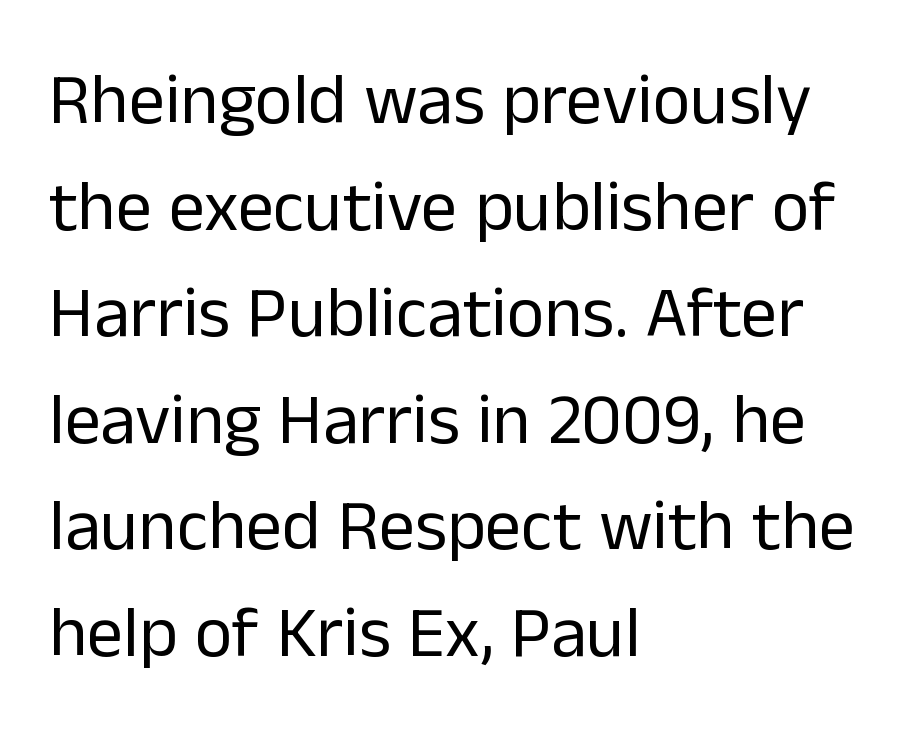
The image shows 72 px regular-weight sans-serif type, upright; set left-aligned, normal line spacing (1.48x), normal letter spacing, not underlined; low stroke contrast and a medium x-height.
